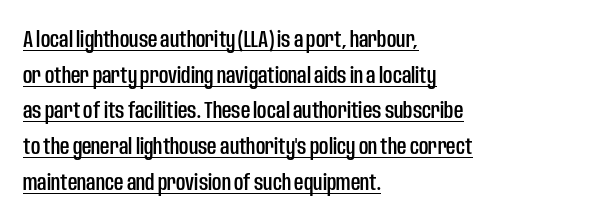
Q: Is the text italic (slanted)? A: No, it is upright.
Q: Is the text underlined? A: Yes.
Q: How is the paragraph aligned? A: Left-aligned.
Q: Is the spacing between letters normal or unusually wide? A: Normal.
Q: Is the spacing between lines tight, normal or loose? A: Normal.
